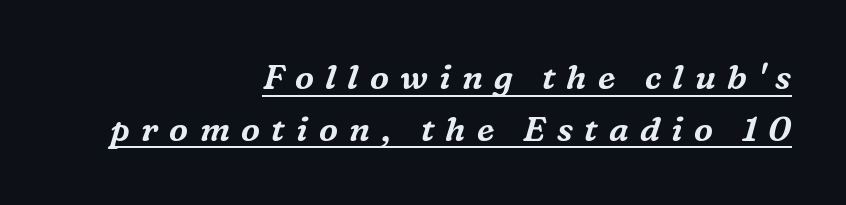
Q: Is the text italic (slanted)? A: Yes, it leans right by about 16 degrees.
Q: Is the typeface a serif or a sans-serif typeface? A: Serif.
Q: Is the text underlined? A: Yes.
Q: How is the paragraph aligned? A: Right-aligned.
Q: Is the spacing between letters normal or unusually wide? A: Unusually wide.
Q: Is the spacing between lines tight, normal or loose? A: Normal.
Q: Width (condensed, normal, or wide)? A: Normal.
Q: Stroke contrast? A: Medium.
Q: x-height? A: Medium.
Q: Monospaced? A: No.
